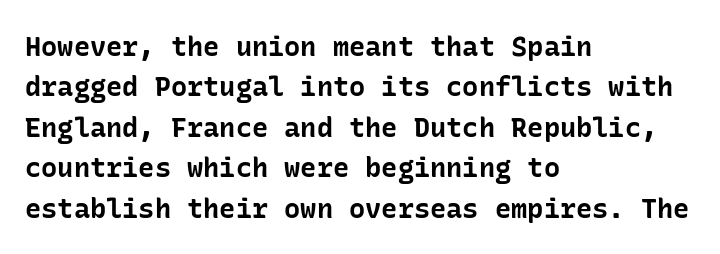
The image shows 27 px bold type, upright; set left-aligned, normal line spacing (1.5x), normal letter spacing, not underlined.
